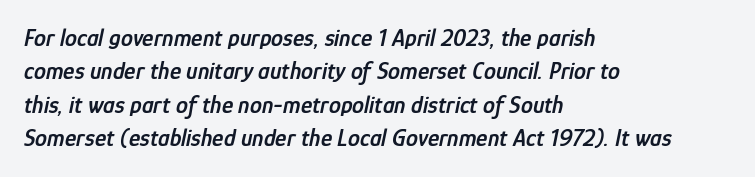
{"italic": "yes", "lean": "right", "slant_degrees": 12, "bold": "semi", "underline": "no", "align": "left", "line_spacing": "normal", "line_spacing_ratio": 1.39, "letter_spacing": "normal", "letter_spacing_em": 0.0, "glyph_px": 24}
